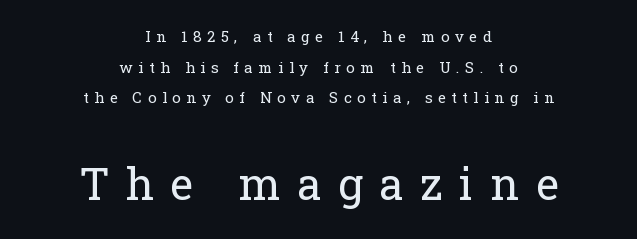
{"serif": "yes", "italic": "no", "bold": "no", "weight": "regular", "width": "normal", "stroke_contrast": "low", "x_height": "medium", "monospaced": "no", "underline": "no", "align": "center", "line_spacing": "loose", "line_spacing_ratio": 2.05, "letter_spacing": "wide", "letter_spacing_em": 0.38, "larger_block": "second", "size_ratio": 2.93, "glyph_px": 44}
